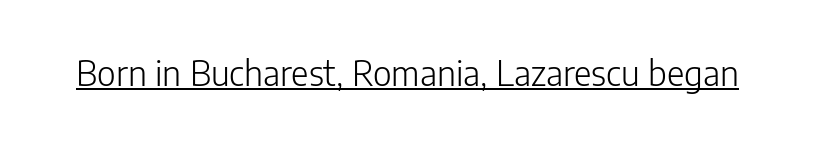
The image shows 34 px light sans-serif type, upright; set normal letter spacing, underlined; low stroke contrast and a medium x-height.
